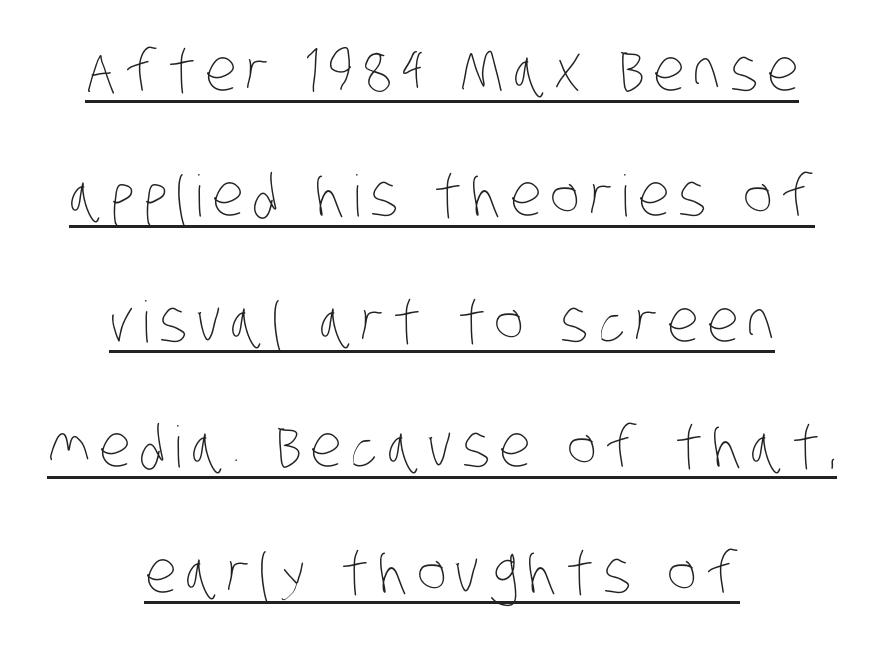
Q: Is the text bold? A: No.
Q: Is the text underlined? A: Yes.
Q: How is the paragraph aligned? A: Centered.
Q: Is the spacing between lines tight, normal or loose? A: Loose.
Q: Width (condensed, normal, or wide)? A: Condensed.
Q: Stroke contrast? A: Low.
Q: x-height? A: Large.
Q: Monospaced? A: No.
